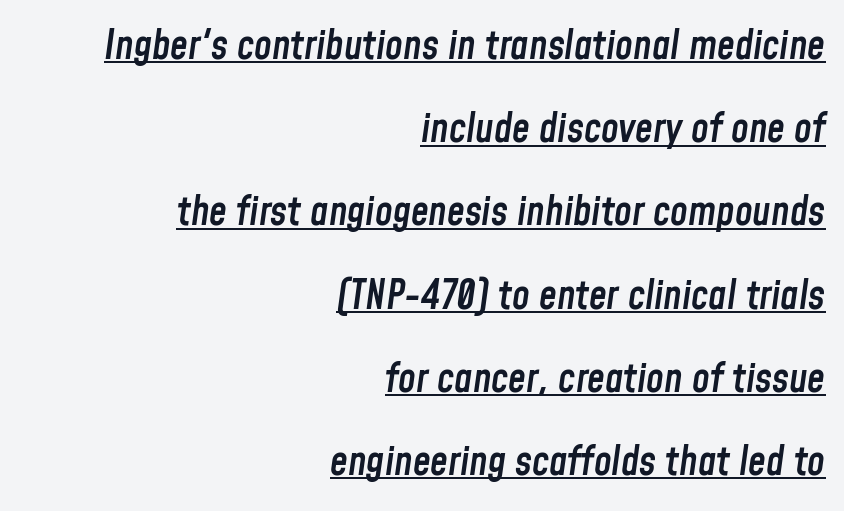
Note the varied advance widths — an 'i' is clearly narrower than an 'm'. The lines are quadded right. Compared with typical body copy, the letter spacing here is the same. The specimen reads as italic at a glance. Notice how a bar underscores the lettering throughout. Each glyph is drawn with semibold strokes, heavier than normal yet not fully bold.
